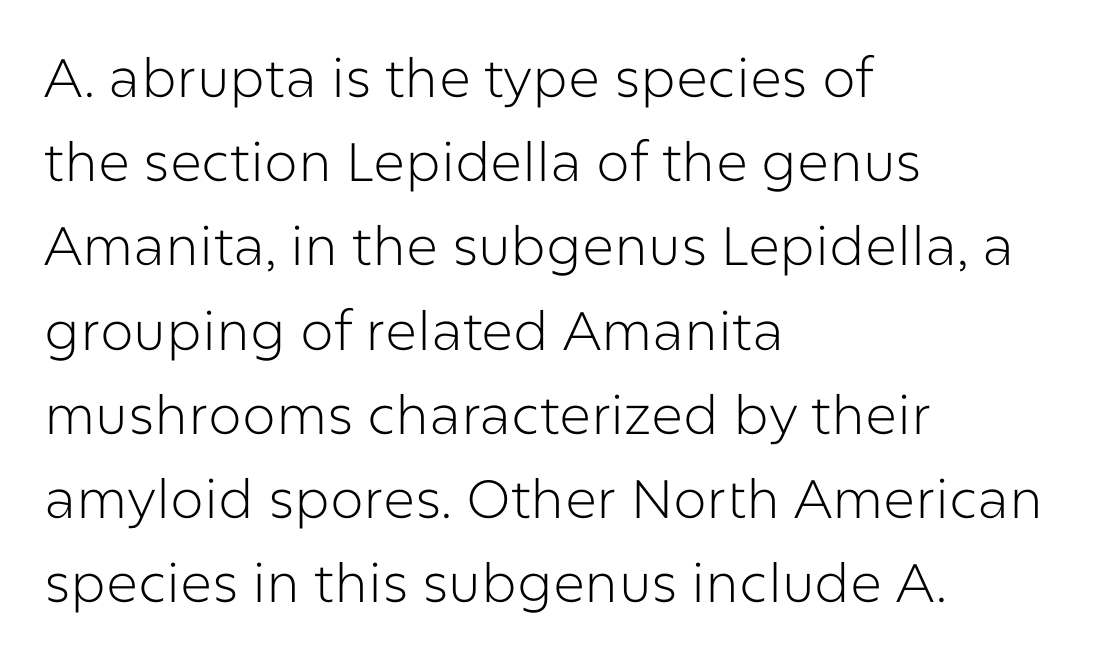
{"serif": "no", "italic": "no", "bold": "no", "weight": "light", "width": "normal", "stroke_contrast": "low", "x_height": "medium", "monospaced": "no", "underline": "no", "align": "left", "line_spacing": "normal", "line_spacing_ratio": 1.56, "letter_spacing": "normal", "letter_spacing_em": 0.0, "glyph_px": 54}
